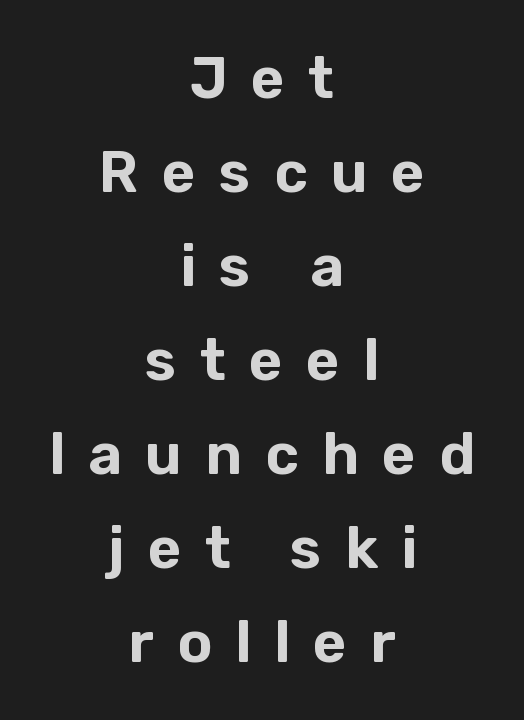
The image shows 58 px sans-serif type, upright; set centered, normal line spacing (1.62x), unusually wide letter spacing (+0.4 em), not underlined; low stroke contrast and a medium x-height.
